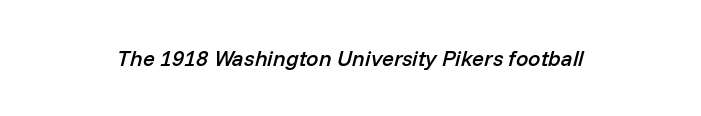
Q: Is the text bold? A: Semi-bold.
Q: Is the text italic (slanted)? A: Yes, it leans right by about 14 degrees.
Q: Is the text underlined? A: No.
Q: Is the spacing between letters normal or unusually wide? A: Normal.
